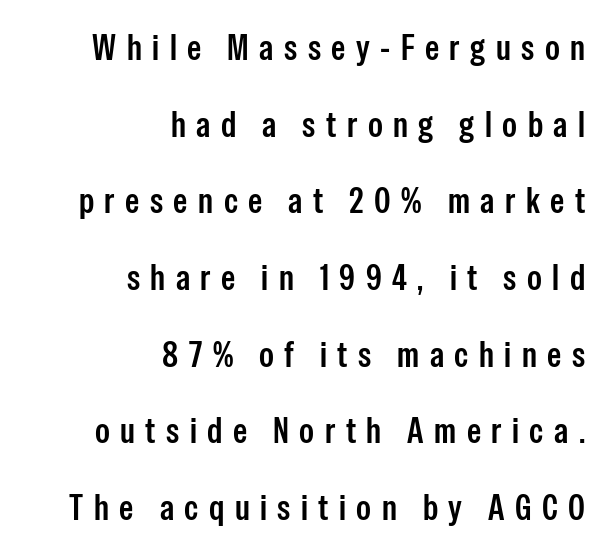
Q: Is the text bold? A: Semi-bold.
Q: Is the text italic (slanted)? A: No, it is upright.
Q: Is the typeface a serif or a sans-serif typeface? A: Sans-serif.
Q: Is the text underlined? A: No.
Q: How is the paragraph aligned? A: Right-aligned.
Q: Is the spacing between letters normal or unusually wide? A: Unusually wide.
Q: Is the spacing between lines tight, normal or loose? A: Loose.
Q: Width (condensed, normal, or wide)? A: Condensed.
Q: Stroke contrast? A: Low.
Q: x-height? A: Medium.
Q: Monospaced? A: No.
